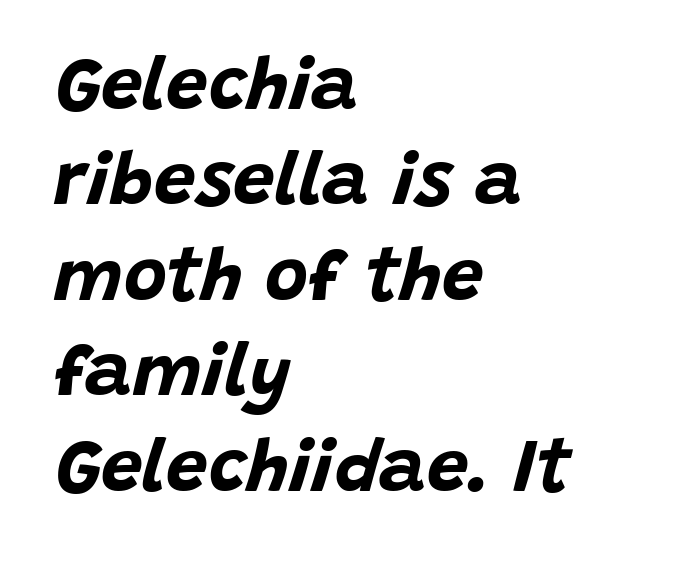
The image shows 74 px bold type, italic (leaning right); set left-aligned, normal line spacing (1.29x), normal letter spacing, not underlined; low stroke contrast and a large x-height.
